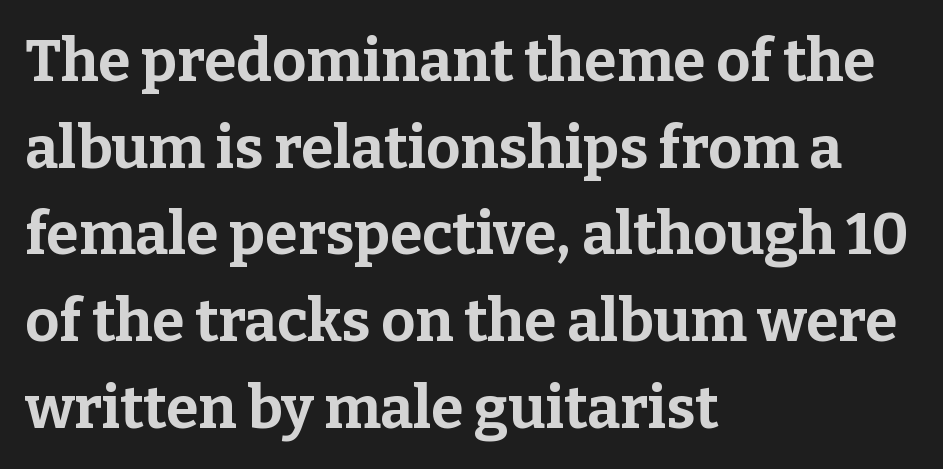
The image shows 59 px bold serif type, upright; set left-aligned, normal line spacing (1.47x), normal letter spacing, not underlined; low stroke contrast and a medium x-height.
